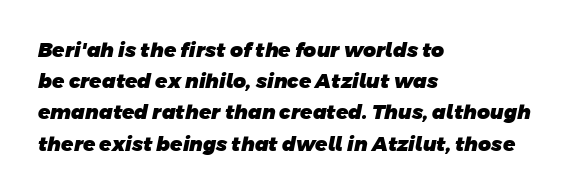
The image shows 20 px bold type; set left-aligned, normal line spacing (1.56x), normal letter spacing, not underlined.
